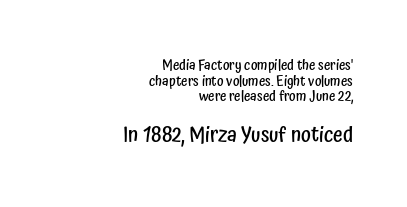
A fair bit of extra ink — the face is semibold, not bold. Reading down the column, the eye jumps only a short way to each next line. Tall strokes in this sample are plumb rather than angled. You could call the tracking neutral — neither tight nor loose.
